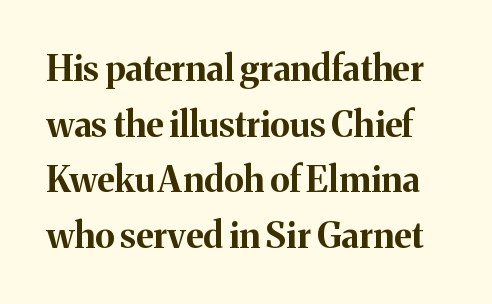
The face used here is proportionally spaced, like ordinary book or web type. A roman cut, with each character standing at attention. Leading matches the norm, producing a regular column. The space directly below the letters is spotless.
